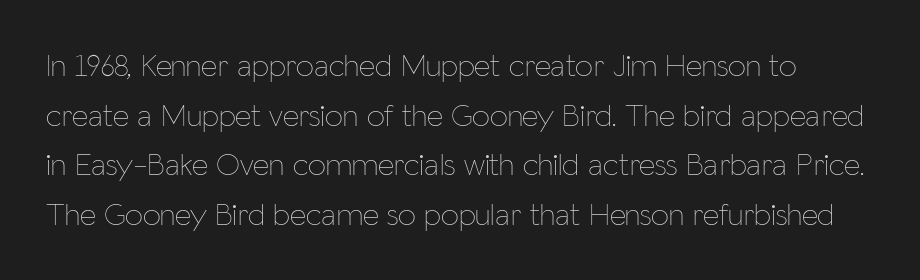
Each row of text sits above clean, open space. Is this a fixed-width face? No — the glyphs have proportional, varying widths. Letter spacing: default. Weight: not bold — regular or lighter. Leading matches the norm, producing a regular column. Does the lettering tilt? It doesn't — this is upright.
